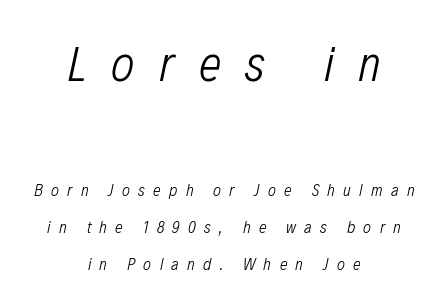
The image shows 50 px light, condensed type, italic (leaning right); set centered, loose line spacing (2.17x), unusually wide letter spacing (+0.49 em), not underlined; the first (top) block is 2.94x larger; low stroke contrast and a medium x-height.
